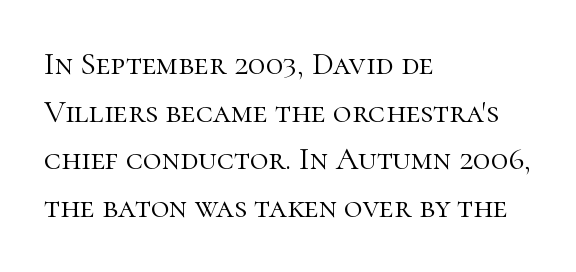
{"serif": "yes", "italic": "no", "bold": "no", "weight": "light", "width": "normal", "stroke_contrast": "high", "x_height": "medium", "monospaced": "no", "underline": "no", "align": "left", "line_spacing": "normal", "line_spacing_ratio": 1.49, "letter_spacing": "normal", "letter_spacing_em": 0.0, "glyph_px": 32}
